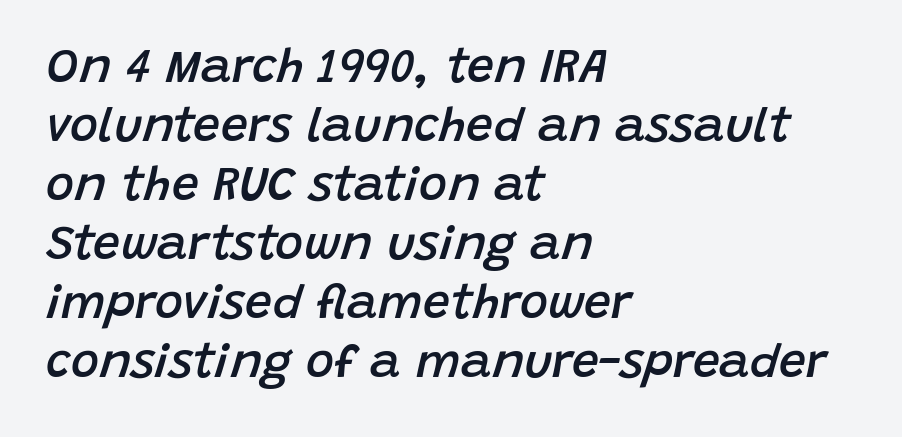
{"italic": "yes", "lean": "right", "slant_degrees": 15, "bold": "semi", "weight": "semibold", "width": "normal", "stroke_contrast": "low", "x_height": "large", "monospaced": "no", "underline": "no", "align": "left", "line_spacing_ratio": 1.23, "letter_spacing": "normal", "letter_spacing_em": 0.0, "glyph_px": 48}
